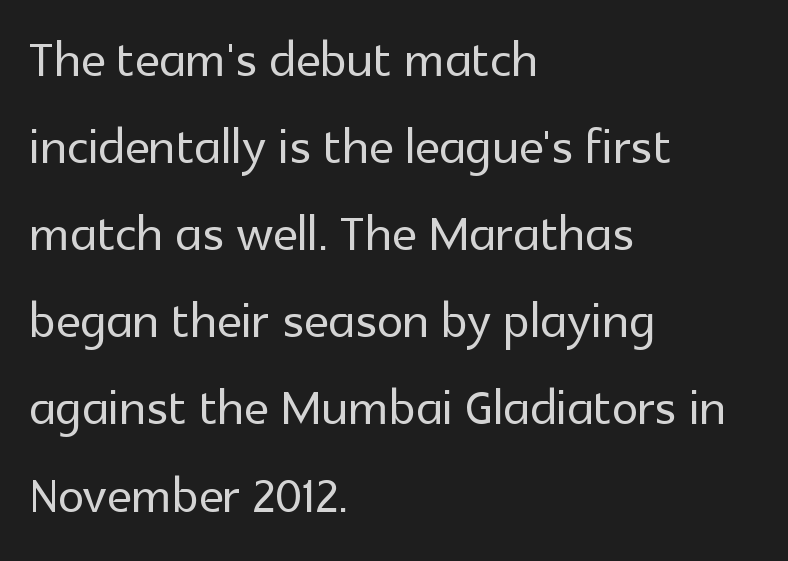
A bare baseline throughout the passage. Students, observe: this is what conventionally led text looks like. This sample uses an upright cut, with every glyph sitting square on the baseline. Line starts are locked; line ends wander. This rendering leaves character spacing at its baseline value. Spacing verdict: proportional, widths tailored to each character.
